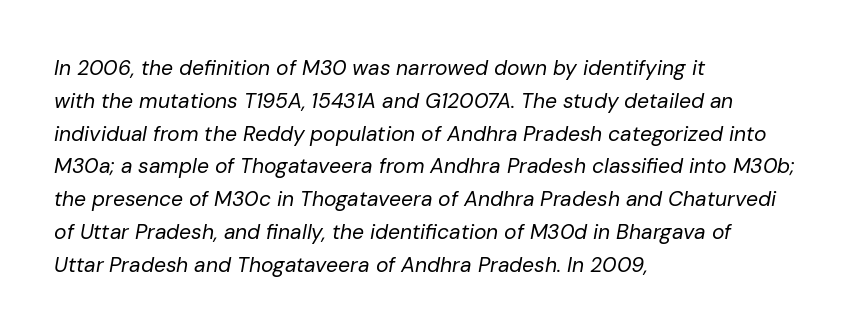
Q: Is the text bold? A: No.
Q: Is the text italic (slanted)? A: Yes, it leans right by about 10 degrees.
Q: Is the text underlined? A: No.
Q: How is the paragraph aligned? A: Left-aligned.
Q: Is the spacing between letters normal or unusually wide? A: Normal.
Q: Is the spacing between lines tight, normal or loose? A: Normal.
